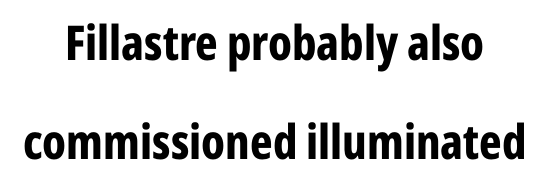
The image shows 48 px bold, condensed sans-serif type, upright; set centered, loose line spacing (2.06x), normal letter spacing, not underlined; low stroke contrast and a medium x-height.
